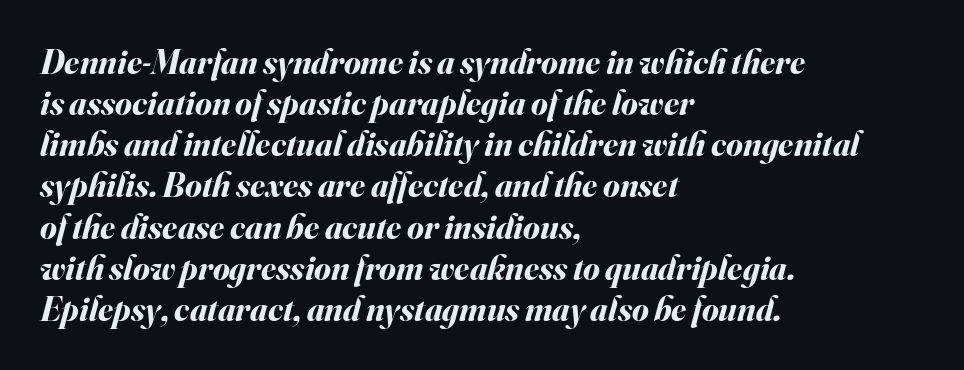
A typesetter would call this proportional, since set widths differ per character. The specimen omits any rule beneath the text block's lines. Notice how thick the strokes are: this is what a full bold looks like. Alignment: flush left. An italicized treatment has been applied to the whole sample. Observe the ordinary spacing: letters are neighbours, not strangers.
